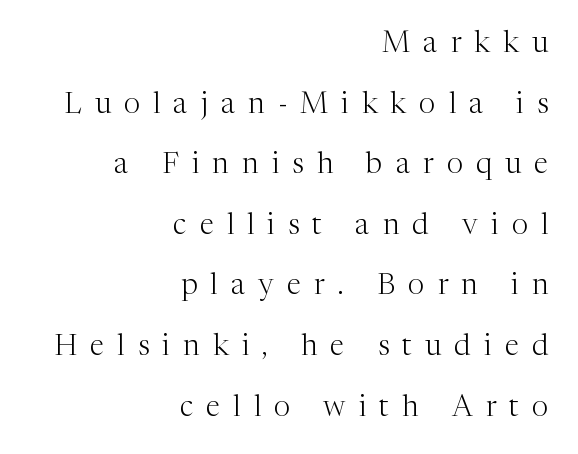
Yep, those are serifs on the letters. Upright lettering throughout. Check under the words: just untouched page. Layout note: lines flush right.
